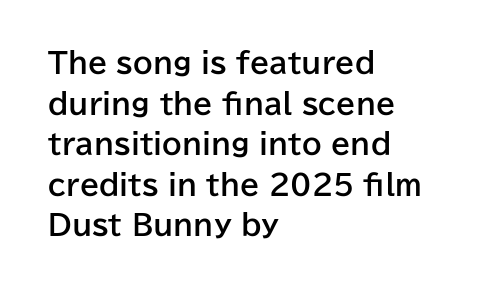
Q: Is the text bold? A: Yes.
Q: Is the text italic (slanted)? A: No, it is upright.
Q: Is the typeface a serif or a sans-serif typeface? A: Sans-serif.
Q: Is the text underlined? A: No.
Q: How is the paragraph aligned? A: Left-aligned.
Q: Is the spacing between letters normal or unusually wide? A: Normal.
Q: Is the spacing between lines tight, normal or loose? A: Normal.
Q: Width (condensed, normal, or wide)? A: Normal.
Q: Stroke contrast? A: Low.
Q: x-height? A: Medium.
Q: Monospaced? A: No.
